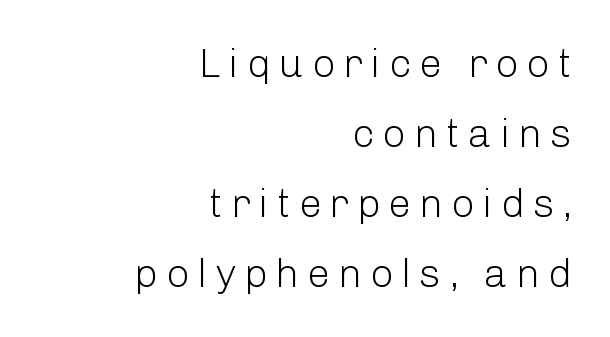
Q: Is the text bold? A: No.
Q: Is the text italic (slanted)? A: No, it is upright.
Q: Is the typeface a serif or a sans-serif typeface? A: Sans-serif.
Q: Is the text underlined? A: No.
Q: How is the paragraph aligned? A: Right-aligned.
Q: Width (condensed, normal, or wide)? A: Normal.
Q: Stroke contrast? A: Low.
Q: x-height? A: Medium.
Q: Monospaced? A: No.
